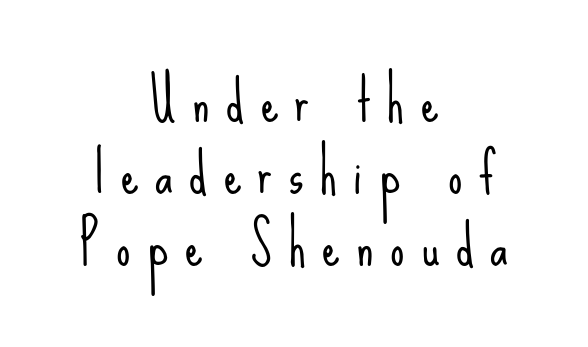
{"serif": "no", "italic": "no", "bold": "no", "weight": "light", "width": "condensed", "stroke_contrast": "low", "x_height": "small", "monospaced": "no", "underline": "no", "align": "center", "line_spacing": "normal", "line_spacing_ratio": 1.29, "letter_spacing": "wide", "letter_spacing_em": 0.3, "glyph_px": 56}
